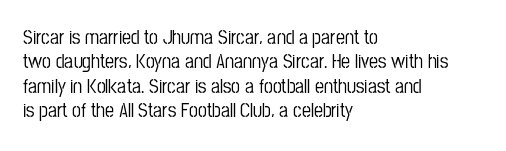
The image shows 20 px text type, upright; set left-aligned, line spacing 1.22x, normal letter spacing, not underlined.
